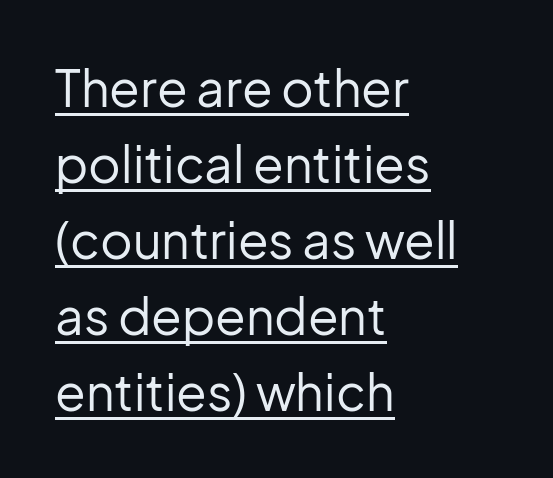
{"serif": "no", "italic": "no", "bold": "no", "weight": "regular", "width": "normal", "stroke_contrast": "low", "x_height": "medium", "monospaced": "no", "underline": "yes", "align": "left", "line_spacing": "normal", "line_spacing_ratio": 1.52, "letter_spacing": "normal", "letter_spacing_em": 0.0, "glyph_px": 50}
